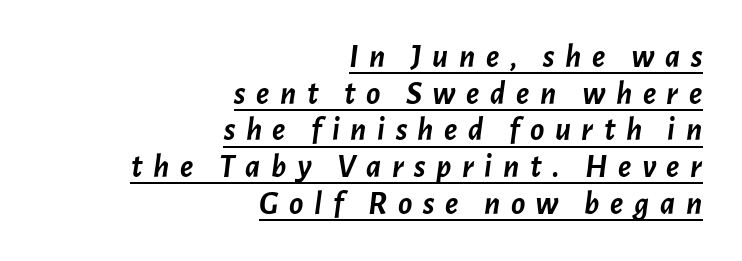
{"italic": "yes", "lean": "right", "slant_degrees": 7, "bold": "yes", "weight": "semibold", "width": "normal", "stroke_contrast": "low", "x_height": "medium", "monospaced": "no", "underline": "yes", "align": "right", "line_spacing": "tight", "line_spacing_ratio": 1.11, "letter_spacing": "wide", "letter_spacing_em": 0.32, "glyph_px": 33}
